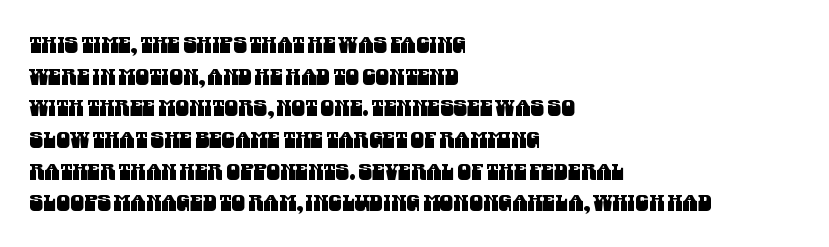
{"underline": "no", "align": "left", "line_spacing": "normal", "line_spacing_ratio": 1.44, "letter_spacing": "normal", "letter_spacing_em": 0.0, "glyph_px": 22}
